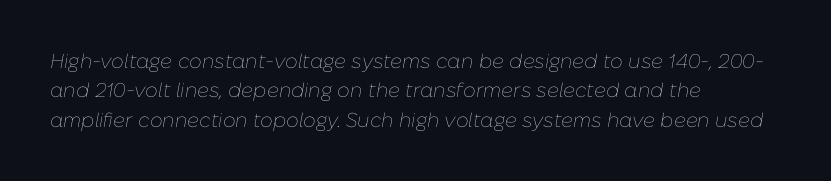
The image shows 20 px text type, italic (leaning right); set left-aligned, normal line spacing (1.47x), normal letter spacing, not underlined.
